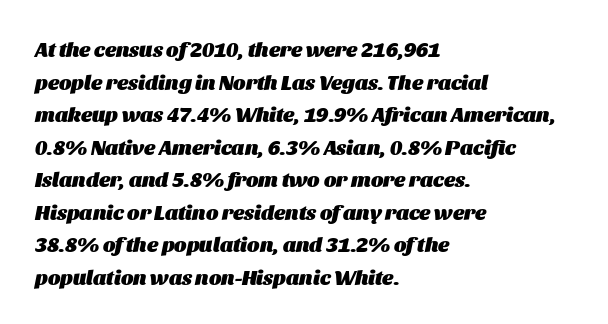
Inter-character spacing is left at the font's built-in metrics. Weight check: bold — yes, fully. A typesetter would mark this as italic. Is there much room between lines? A standard amount, neither cramped nor airy.
